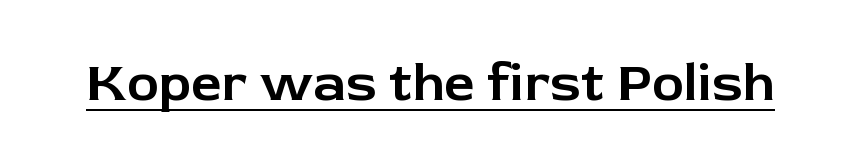
{"serif": "no", "italic": "no", "width": "normal", "stroke_contrast": "low", "x_height": "medium", "monospaced": "no", "underline": "yes", "letter_spacing": "normal", "letter_spacing_em": 0.0, "glyph_px": 54}
